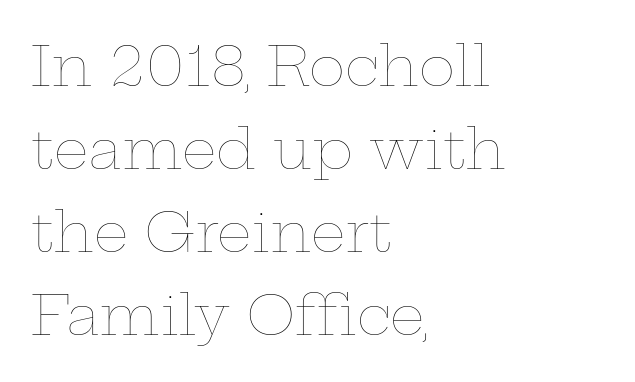
The image shows 55 px thin, wide type, upright; set left-aligned, normal line spacing (1.51x), normal letter spacing, not underlined; low stroke contrast and a medium x-height.
